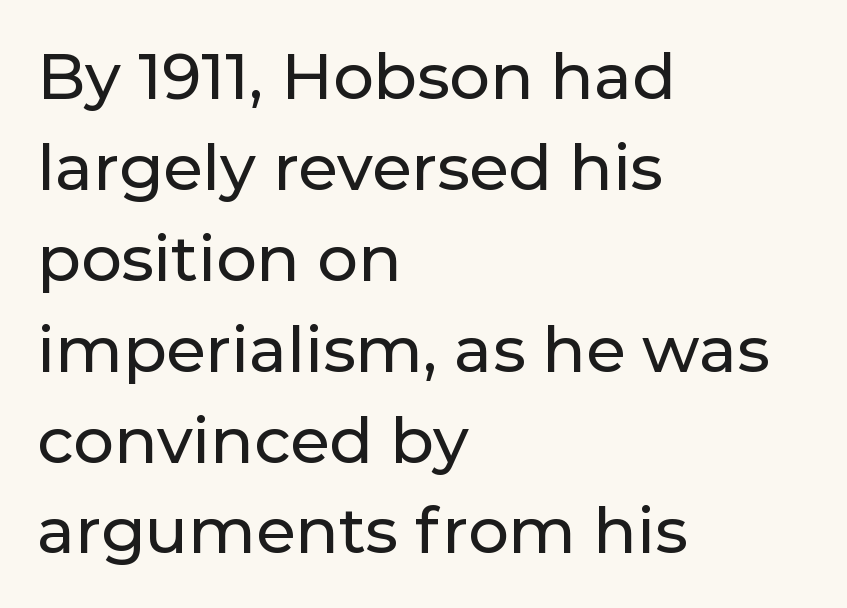
Teacher's note: observe the even left margin — that is flush-left alignment. Does extra space separate the letters? No, they use regular spacing. Do the letters lean? They stand straight. Baseline-to-baseline distance is the conventional proportion of letter height. I'd call this a sans setting — the letters go barefoot.
